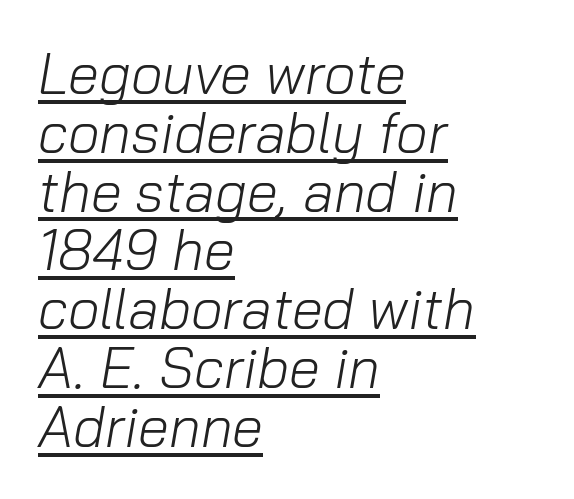
Default kerning and tracking; the words read as compact shapes. Varying glyph widths throughout — classic text-font behaviour. Closely set lines give the paragraph a compact silhouette. An italicized treatment has been applied to the whole sample. Weight class: somewhere from thin through regular.
